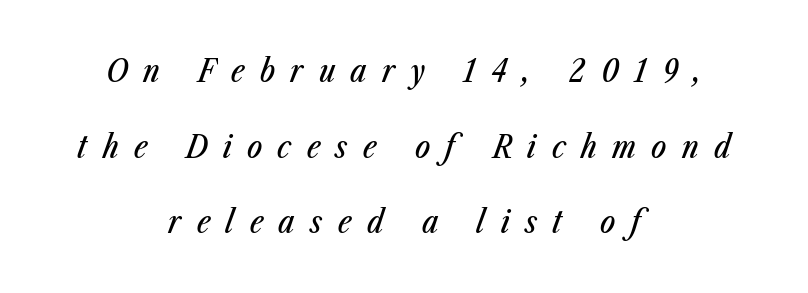
The image shows 32 px condensed type, italic (leaning right); set centered, loose line spacing (2.36x), unusually wide letter spacing (+0.48 em), not underlined; low stroke contrast and a medium x-height.
